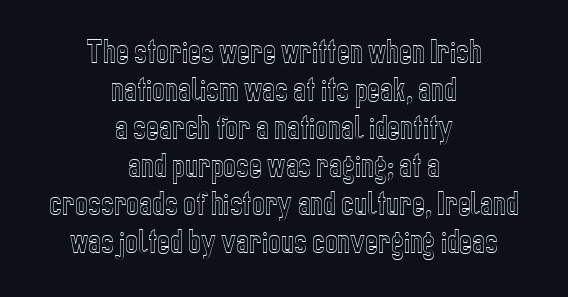
The image shows 27 px text type, upright; set centered, normal line spacing (1.41x), normal letter spacing, not underlined.
